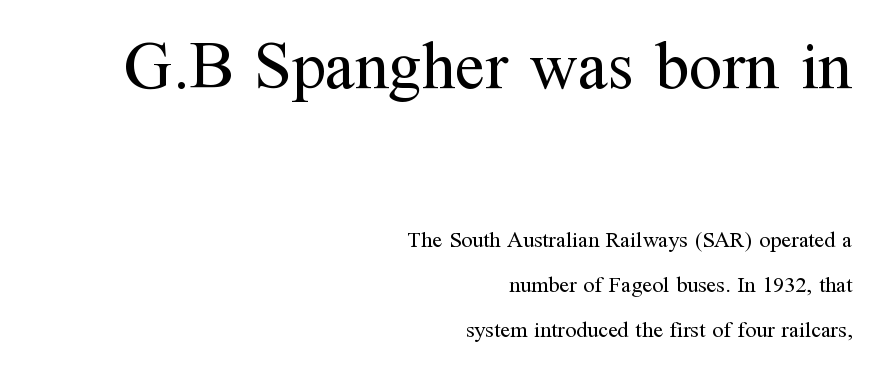
The image shows 67 px regular-weight serif type, upright; set right-aligned, loose line spacing (2.06x), normal letter spacing, not underlined; the first (top) block is 3.05x larger; medium stroke contrast and a medium x-height.
